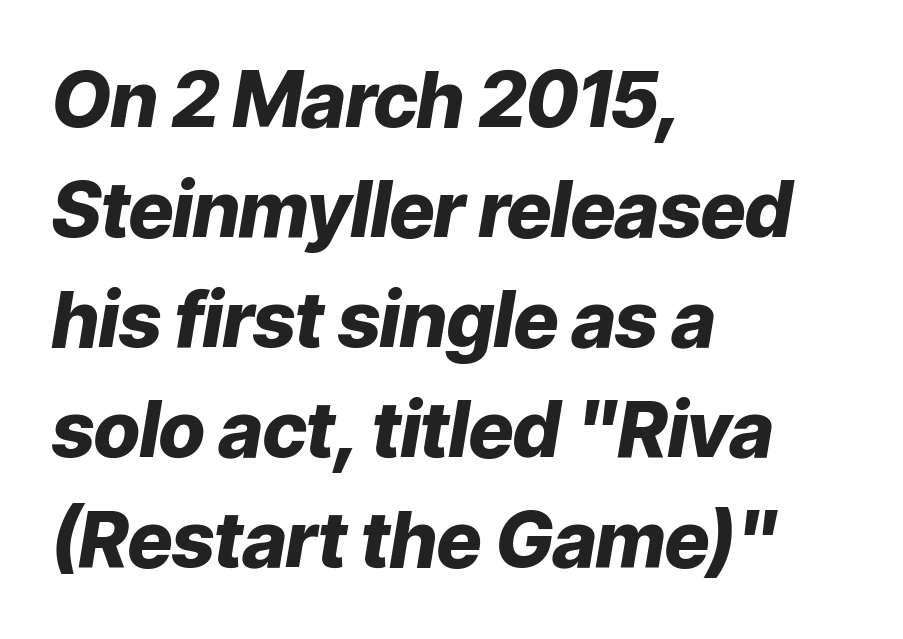
{"italic": "yes", "lean": "right", "slant_degrees": 9, "bold": "yes", "weight": "heavy", "width": "normal", "stroke_contrast": "low", "x_height": "medium", "monospaced": "no", "underline": "no", "align": "left", "line_spacing": "normal", "line_spacing_ratio": 1.43, "letter_spacing": "normal", "letter_spacing_em": 0.0, "glyph_px": 77}
